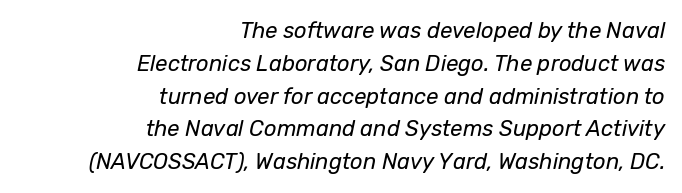
The image shows 22 px text type, italic (leaning right); set right-aligned, normal line spacing (1.49x), normal letter spacing, not underlined.
